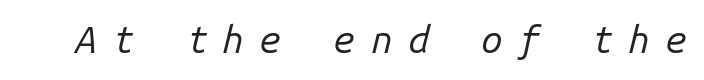
Fixed-width glyphs throughout — classic coding-font behaviour. Here the glyphs are tracked loosely, breaking word shapes into spaced letters. Looking at the ascenders, they clearly lean. Rule under the text: the space is simply empty. Unbolded letterforms with no extra heft.
